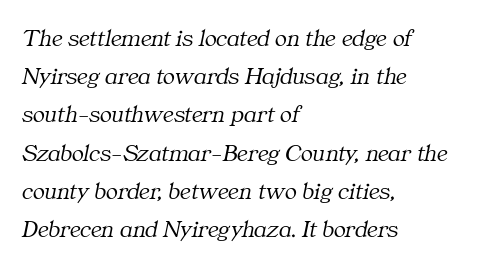
Q: Is the text bold? A: No.
Q: Is the text italic (slanted)? A: Yes, it leans right by about 11 degrees.
Q: Is the text underlined? A: No.
Q: How is the paragraph aligned? A: Left-aligned.
Q: Is the spacing between letters normal or unusually wide? A: Normal.
Q: Is the spacing between lines tight, normal or loose? A: Normal.
